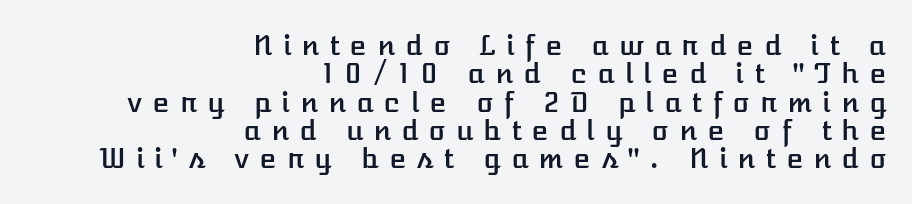
{"italic": "no", "width": "normal", "stroke_contrast": "low", "x_height": "medium", "monospaced": "no", "underline": "no", "align": "right", "line_spacing": "tight", "line_spacing_ratio": 1.01, "letter_spacing": "wide", "letter_spacing_em": 0.36, "glyph_px": 28}
